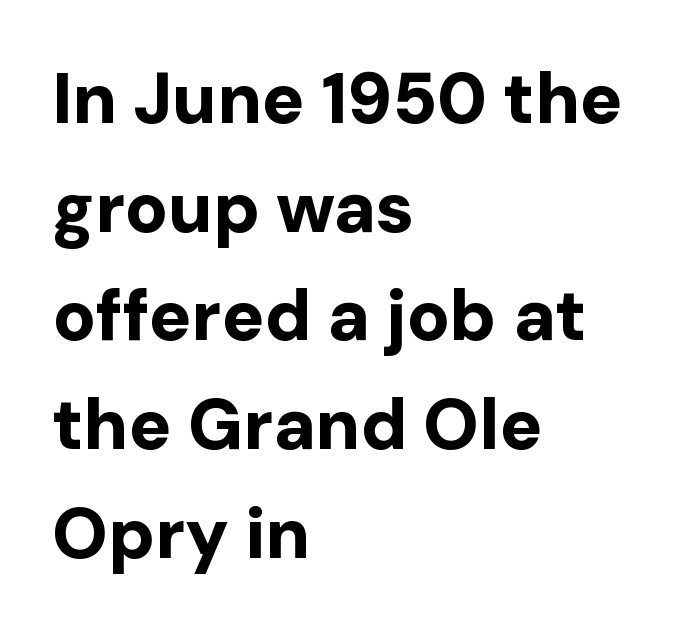
Q: Is the text bold? A: Yes.
Q: Is the text italic (slanted)? A: No, it is upright.
Q: Is the typeface a serif or a sans-serif typeface? A: Sans-serif.
Q: Is the text underlined? A: No.
Q: How is the paragraph aligned? A: Left-aligned.
Q: Is the spacing between letters normal or unusually wide? A: Normal.
Q: Is the spacing between lines tight, normal or loose? A: Normal.
Q: Width (condensed, normal, or wide)? A: Normal.
Q: Stroke contrast? A: Low.
Q: x-height? A: Medium.
Q: Monospaced? A: No.
